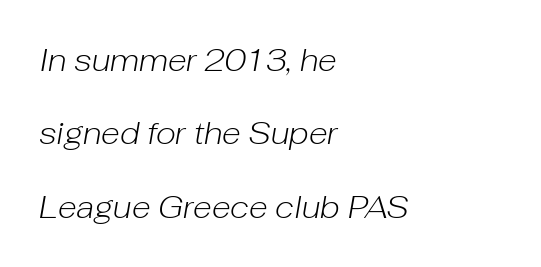
Q: Is the text bold? A: No.
Q: Is the text italic (slanted)? A: Yes, it leans right by about 10 degrees.
Q: Is the text underlined? A: No.
Q: How is the paragraph aligned? A: Left-aligned.
Q: Is the spacing between letters normal or unusually wide? A: Normal.
Q: Is the spacing between lines tight, normal or loose? A: Loose.
Q: Width (condensed, normal, or wide)? A: Normal.
Q: Stroke contrast? A: Low.
Q: x-height? A: Medium.
Q: Monospaced? A: No.
